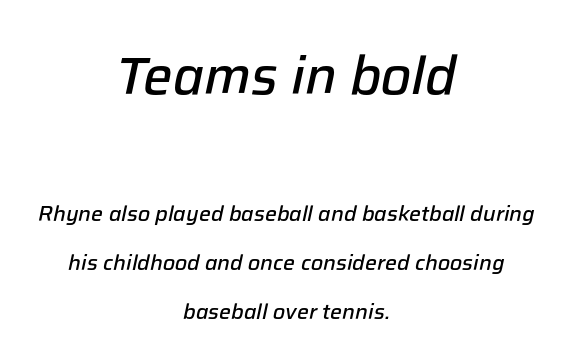
{"italic": "yes", "lean": "right", "slant_degrees": 12, "bold": "semi", "weight": "semibold", "width": "normal", "stroke_contrast": "low", "x_height": "medium", "monospaced": "no", "underline": "no", "align": "center", "line_spacing": "loose", "line_spacing_ratio": 2.33, "letter_spacing": "normal", "letter_spacing_em": 0.0, "larger_block": "first", "size_ratio": 2.48, "glyph_px": 52}
